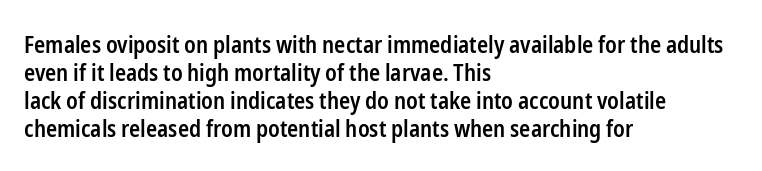
Q: Is the text bold? A: Semi-bold.
Q: Is the text italic (slanted)? A: No, it is upright.
Q: Is the text underlined? A: No.
Q: How is the paragraph aligned? A: Left-aligned.
Q: Is the spacing between letters normal or unusually wide? A: Normal.
